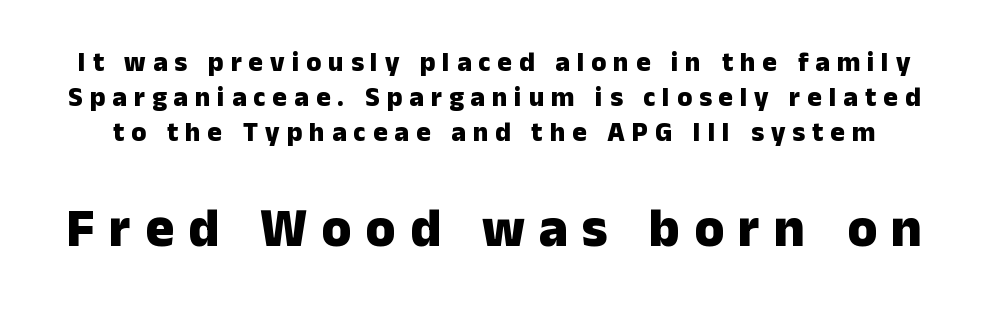
A typesetter would call this heavily tracked-out type. This sample keeps an unexceptional amount of space between lines. No italicization has been applied; the sample stays upright. Its strokes are broad and dark, the hallmark of bold type. Serif or sans? Sans — the stroke terminals are bare.
